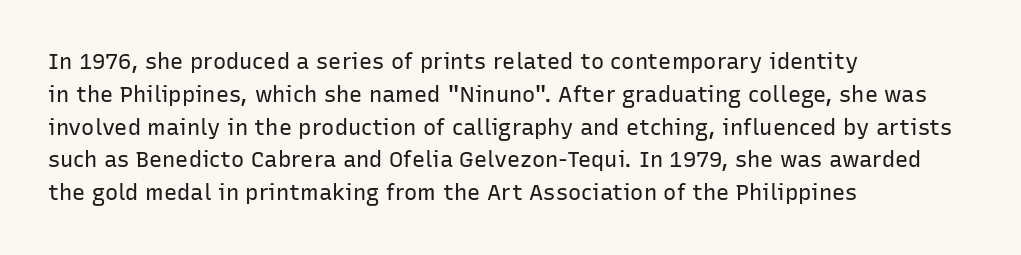
The image shows 22 px text type, upright; set left-aligned, normal line spacing (1.49x), normal letter spacing, not underlined.
